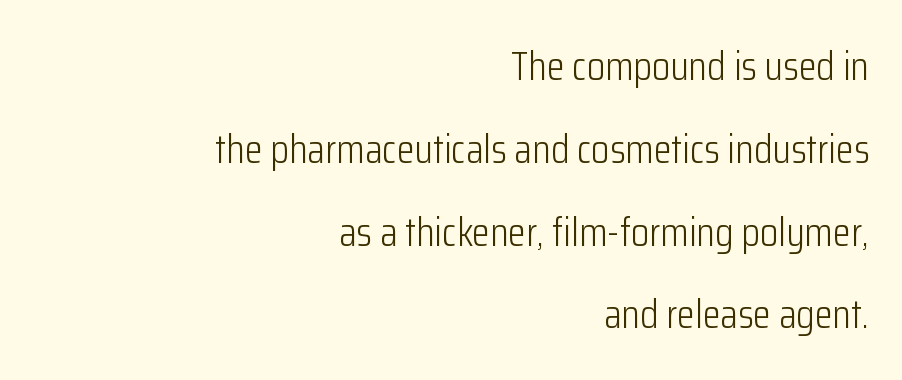
The image shows 41 px light, condensed sans-serif type, upright; set right-aligned, loose line spacing (2.02x), normal letter spacing, not underlined; low stroke contrast and a medium x-height.
